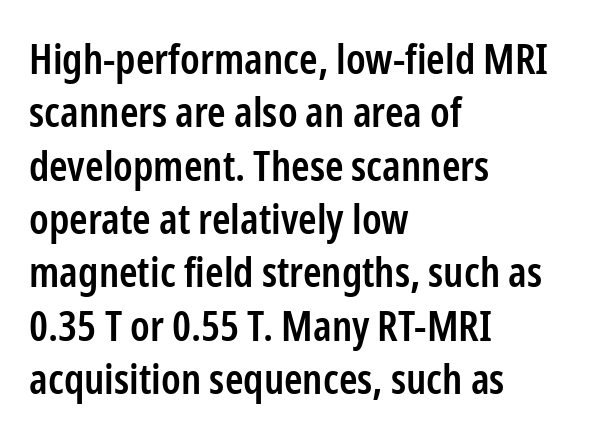
The image shows 42 px semibold, condensed sans-serif type, upright; set left-aligned, normal line spacing (1.27x), normal letter spacing, not underlined; low stroke contrast and a medium x-height.
